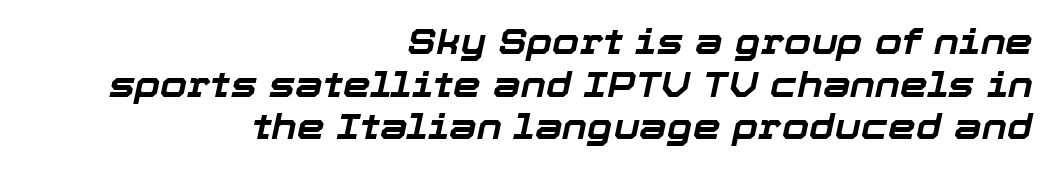
The image shows 35 px bold type, italic (leaning right); set right-aligned, line spacing 1.22x, normal letter spacing, not underlined; low stroke contrast and a medium x-height.
